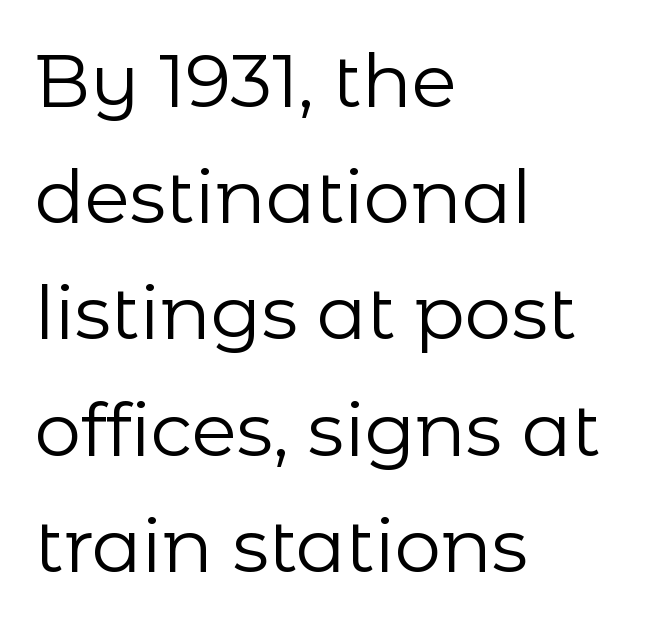
Q: Is the text bold? A: No.
Q: Is the text italic (slanted)? A: No, it is upright.
Q: Is the typeface a serif or a sans-serif typeface? A: Sans-serif.
Q: Is the text underlined? A: No.
Q: How is the paragraph aligned? A: Left-aligned.
Q: Is the spacing between letters normal or unusually wide? A: Normal.
Q: Is the spacing between lines tight, normal or loose? A: Normal.
Q: Width (condensed, normal, or wide)? A: Normal.
Q: Stroke contrast? A: Low.
Q: x-height? A: Medium.
Q: Monospaced? A: No.
